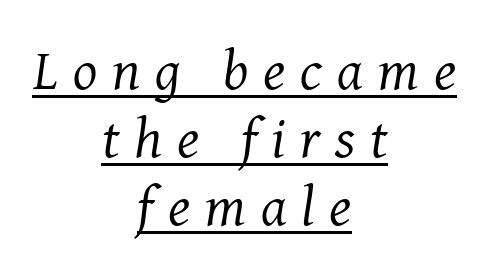
This sample uses an oblique cut, with every glyph tilted off the vertical. Between one letter and the next there's a generous, obvious gap. Weight: not bold — regular or lighter. Beneath each row of characters lies a ruled line. Both edges are ragged and mirror each other, which tells us the setting is centered. Here the designer chose a conventional face with non-uniform glyph widths.
